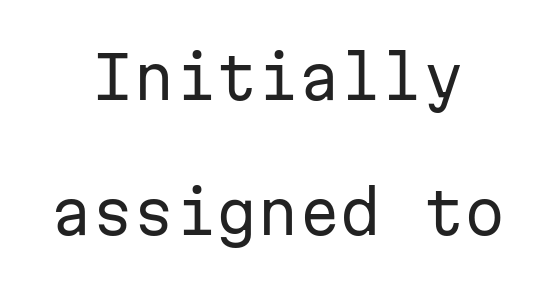
Q: Is the text bold? A: No.
Q: Is the text italic (slanted)? A: No, it is upright.
Q: Is the typeface a serif or a sans-serif typeface? A: Sans-serif.
Q: Is the text underlined? A: No.
Q: How is the paragraph aligned? A: Centered.
Q: Is the spacing between letters normal or unusually wide? A: Normal.
Q: Is the spacing between lines tight, normal or loose? A: Loose.
Q: Width (condensed, normal, or wide)? A: Normal.
Q: Stroke contrast? A: Low.
Q: x-height? A: Medium.
Q: Monospaced? A: Yes.
